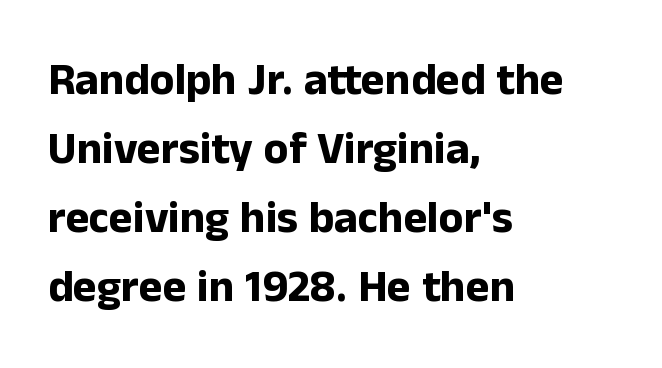
This sample uses plain, unmodified letter spacing. I'd describe the lettering as bold — thick and assertive. Examine the stroke ends and you'll find no serifs. Ascenders rise straight up at ninety degrees. One glance says typical: line gaps are just what's usual. Clear beneath every line of the passage.
